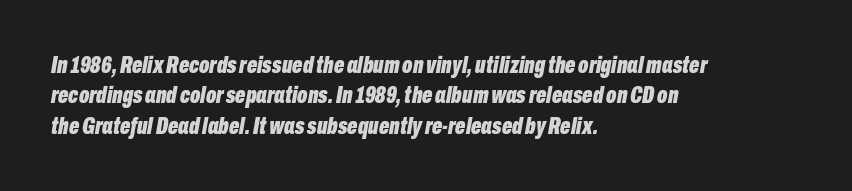
{"italic": "yes", "lean": "right", "slant_degrees": 10, "bold": "yes", "underline": "no", "align": "left", "line_spacing": "normal", "line_spacing_ratio": 1.27, "letter_spacing": "normal", "letter_spacing_em": 0.0, "glyph_px": 24}
